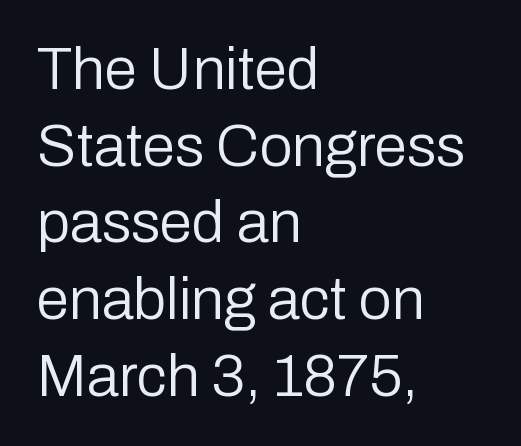
{"serif": "no", "italic": "no", "bold": "no", "weight": "regular", "width": "normal", "stroke_contrast": "low", "x_height": "medium", "monospaced": "no", "underline": "no", "align": "left", "line_spacing": "normal", "line_spacing_ratio": 1.3, "letter_spacing": "normal", "letter_spacing_em": 0.0, "glyph_px": 59}
